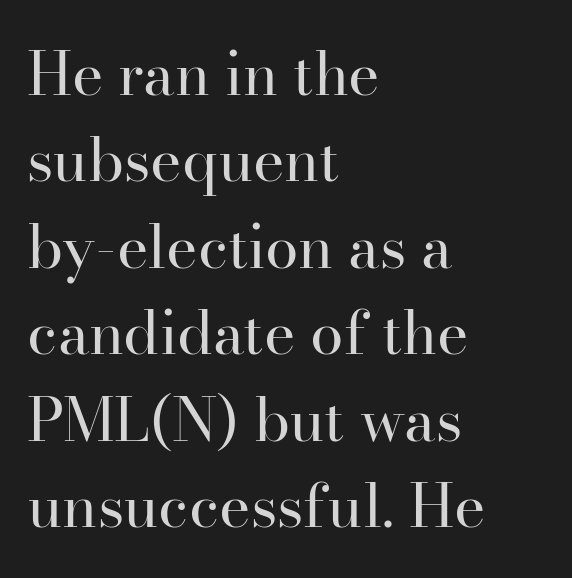
The image shows 60 px regular-weight serif type, upright; set left-aligned, normal line spacing (1.44x), normal letter spacing, not underlined; high stroke contrast and a small x-height.
